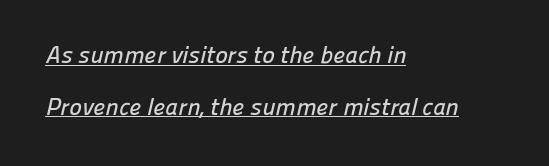
The image shows 24 px text type; set left-aligned, loose line spacing (2.15x), normal letter spacing, underlined.
